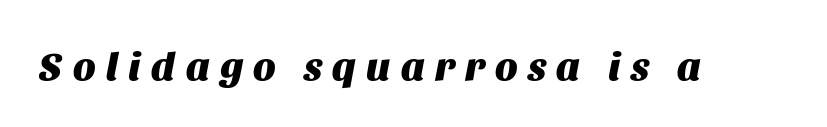
Anything drawn beneath the words? Only blank space. Emphasis by weight is at full strength: bold. Observe the lean: these are italic letterforms. Each word looks stretched out because of the extra space between its letters. These lines are rendered in a variable-pitch font.
